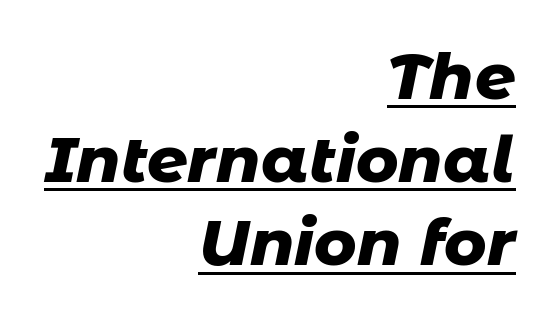
Q: Is the text bold? A: Yes.
Q: Is the text italic (slanted)? A: Yes, it leans right by about 11 degrees.
Q: Is the text underlined? A: Yes.
Q: How is the paragraph aligned? A: Right-aligned.
Q: Is the spacing between letters normal or unusually wide? A: Normal.
Q: Is the spacing between lines tight, normal or loose? A: Normal.
Q: Width (condensed, normal, or wide)? A: Normal.
Q: Stroke contrast? A: Low.
Q: x-height? A: Medium.
Q: Monospaced? A: No.
